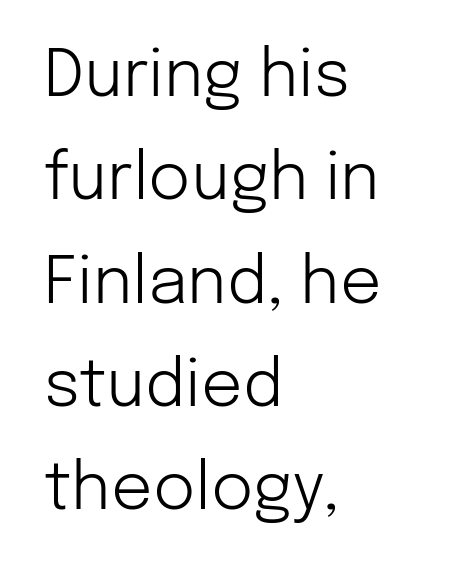
The image shows 65 px light sans-serif type, upright; set left-aligned, normal line spacing (1.59x), normal letter spacing, not underlined; low stroke contrast and a medium x-height.
